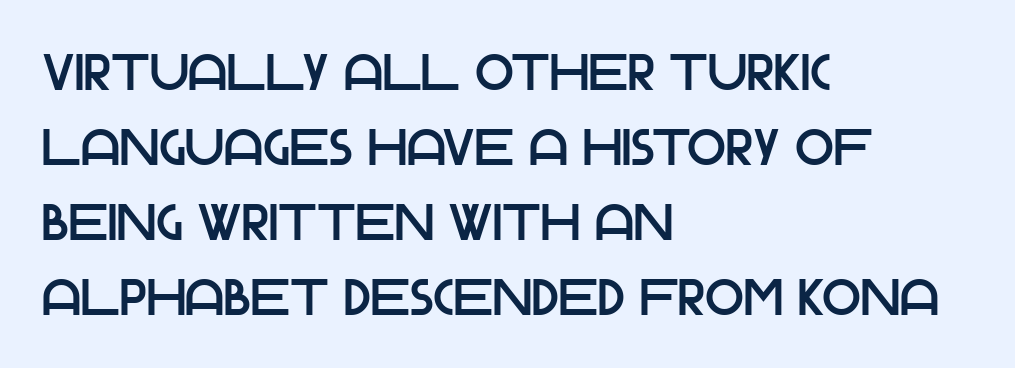
Q: Is the text italic (slanted)? A: No, it is upright.
Q: Is the typeface a serif or a sans-serif typeface? A: Sans-serif.
Q: Is the text underlined? A: No.
Q: How is the paragraph aligned? A: Left-aligned.
Q: Is the spacing between letters normal or unusually wide? A: Normal.
Q: Is the spacing between lines tight, normal or loose? A: Normal.
Q: Width (condensed, normal, or wide)? A: Normal.
Q: Stroke contrast? A: Low.
Q: x-height? A: Large.
Q: Monospaced? A: No.
